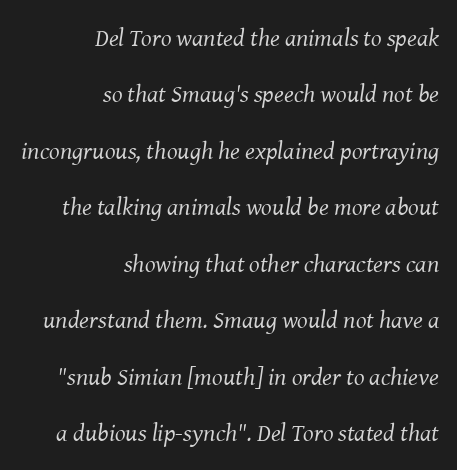
{"italic": "yes", "lean": "right", "slant_degrees": 8, "bold": "no", "underline": "no", "align": "right", "line_spacing": "loose", "line_spacing_ratio": 2.26, "letter_spacing": "normal", "letter_spacing_em": 0.0, "glyph_px": 25}
